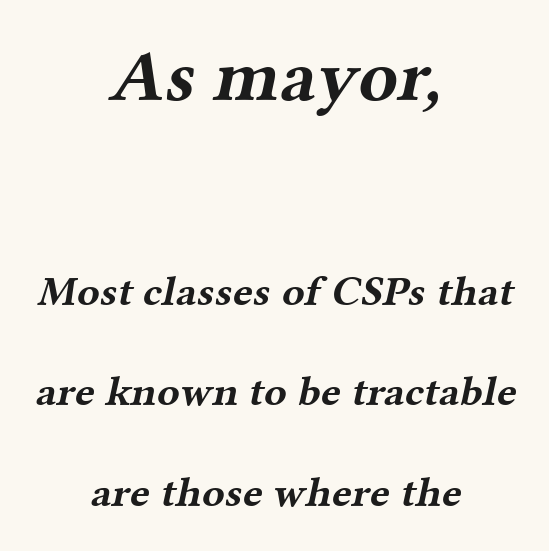
The image shows 73 px bold, wide serif type; set centered, loose line spacing (2.39x), normal letter spacing, not underlined; the first (top) block is 1.74x larger; medium stroke contrast and a medium x-height.
